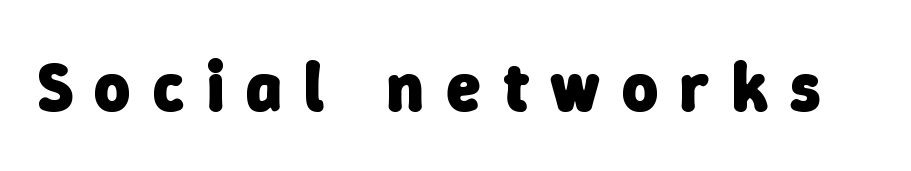
The image shows 69 px heavy sans-serif type; set unusually wide letter spacing (+0.32 em), not underlined; low stroke contrast and a medium x-height.
